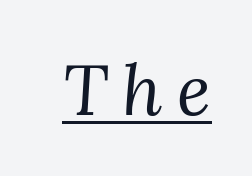
The image shows 71 px regular-weight serif type, italic (leaning right); set unusually wide letter spacing (+0.2 em), underlined; medium stroke contrast and a medium x-height.
